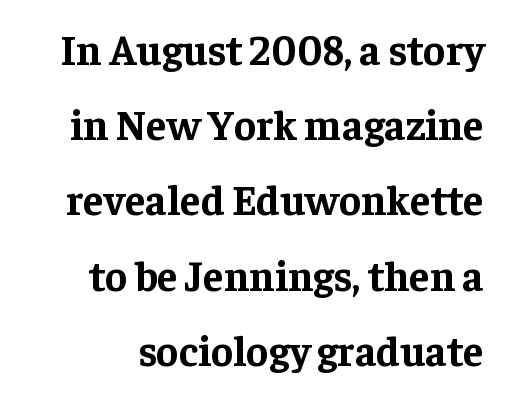
The image shows 42 px bold serif type, upright; set line spacing 1.79x, normal letter spacing, not underlined; low stroke contrast and a medium x-height.
